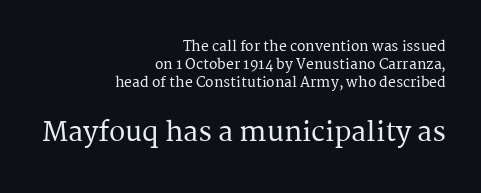
The image shows 27 px text type, upright; set right-aligned, normal line spacing (1.28x), normal letter spacing, not underlined; the second (bottom) block is 1.93x larger.
